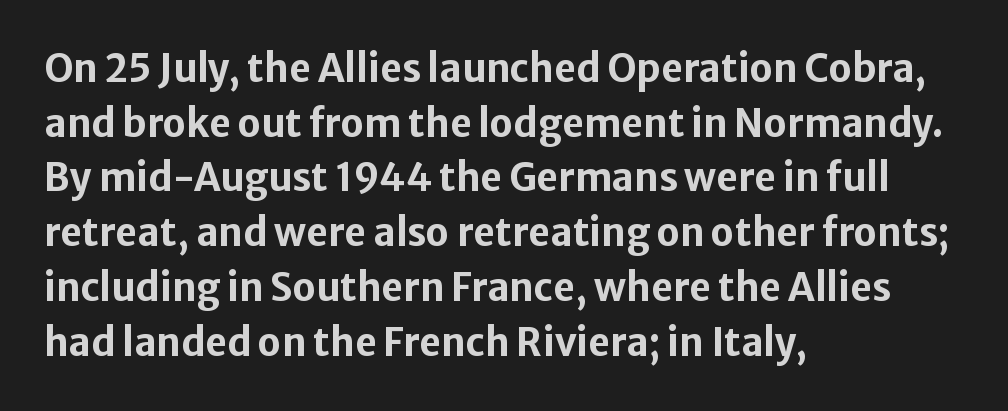
{"serif": "no", "italic": "no", "bold": "yes", "weight": "bold", "width": "normal", "stroke_contrast": "low", "x_height": "medium", "monospaced": "no", "underline": "no", "align": "left", "line_spacing": "normal", "line_spacing_ratio": 1.44, "letter_spacing": "normal", "letter_spacing_em": 0.0, "glyph_px": 38}
